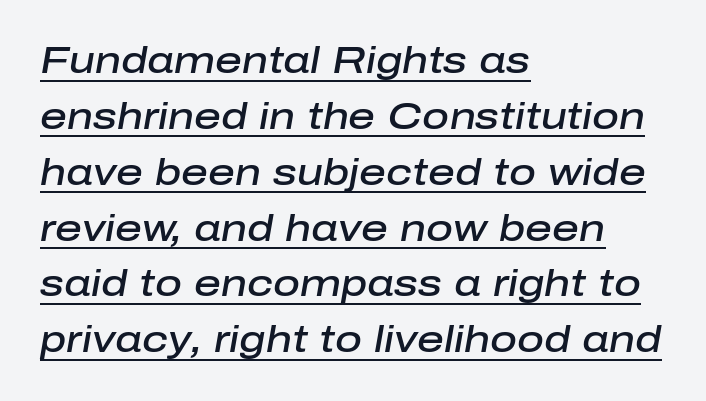
The image shows 37 px semibold type, italic (leaning right); set left-aligned, normal line spacing (1.51x), normal letter spacing, underlined; low stroke contrast and a medium x-height.
